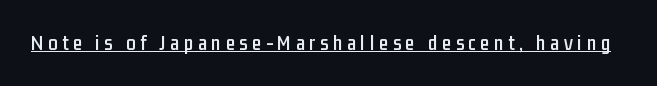
Q: Is the text italic (slanted)? A: No, it is upright.
Q: Is the text underlined? A: Yes.
Q: Is the spacing between letters normal or unusually wide? A: Unusually wide.
